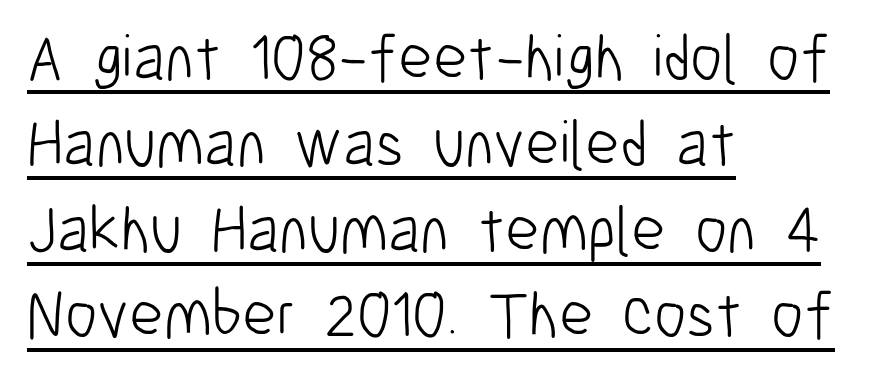
{"serif": "no", "italic": "no", "bold": "no", "weight": "light", "width": "condensed", "stroke_contrast": "low", "x_height": "medium", "monospaced": "no", "underline": "yes", "align": "left", "line_spacing": "normal", "line_spacing_ratio": 1.32, "letter_spacing": "normal", "letter_spacing_em": 0.0, "glyph_px": 65}
